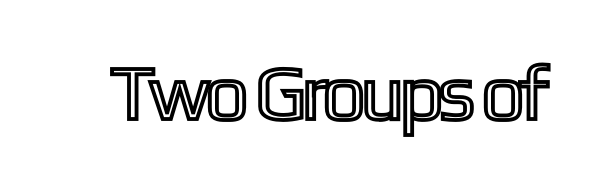
The image shows 77 px condensed type, upright; set normal letter spacing, not underlined; a medium x-height.
